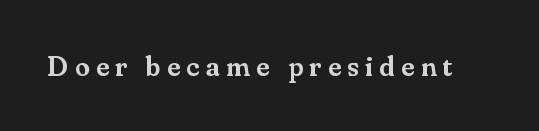
The face used here is rendered with a markedly widened letterfit. You can tell it's not italic because the verticals are truly vertical. A typesetter would call this proportional, since set widths differ per character. A serif font was chosen for this passage. I'd describe the lettering as semibold — firm but not a full bold.
